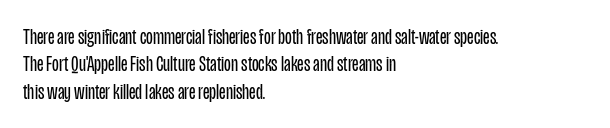
Q: Is the text bold? A: No.
Q: Is the text italic (slanted)? A: No, it is upright.
Q: Is the text underlined? A: No.
Q: How is the paragraph aligned? A: Left-aligned.
Q: Is the spacing between letters normal or unusually wide? A: Normal.
Q: Is the spacing between lines tight, normal or loose? A: Normal.
